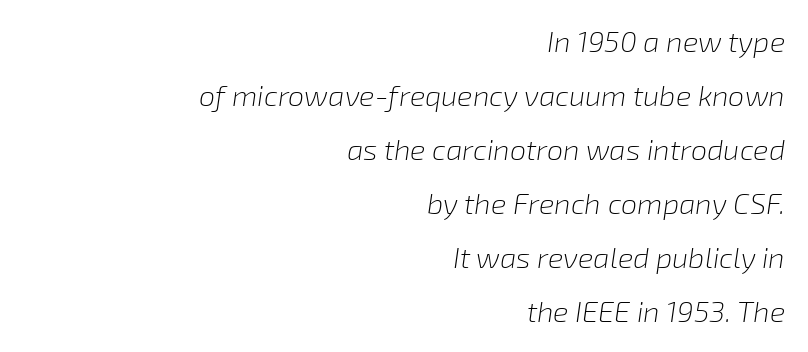
The image shows 29 px light type, italic (leaning right); set right-aligned, line spacing 1.86x, normal letter spacing, not underlined; low stroke contrast and a medium x-height.
